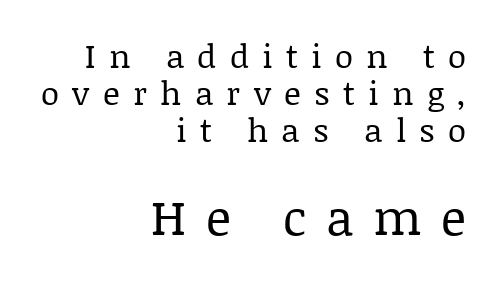
The image shows 49 px regular-weight serif type, upright; set right-aligned, tight line spacing (1.12x), unusually wide letter spacing (+0.4 em), not underlined; the second (bottom) block is 1.48x larger; low stroke contrast and a large x-height.
